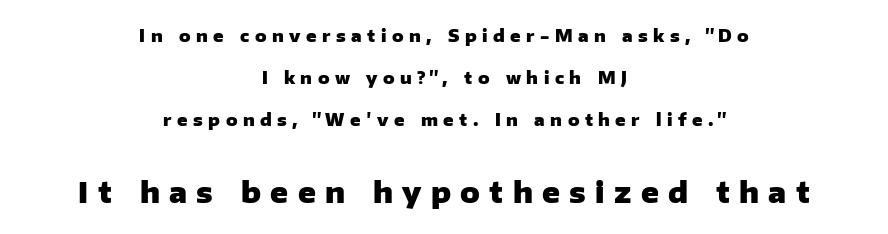
Q: Is the text bold? A: Yes.
Q: Is the text italic (slanted)? A: No, it is upright.
Q: Is the typeface a serif or a sans-serif typeface? A: Sans-serif.
Q: Is the text underlined? A: No.
Q: How is the paragraph aligned? A: Centered.
Q: Is the spacing between letters normal or unusually wide? A: Unusually wide.
Q: Is the spacing between lines tight, normal or loose? A: Loose.
Q: Which block of text is set in a larger size, the first (top) or the second (bottom)? A: The second (bottom) one.
Q: Width (condensed, normal, or wide)? A: Normal.
Q: Stroke contrast? A: Low.
Q: x-height? A: Medium.
Q: Monospaced? A: No.
